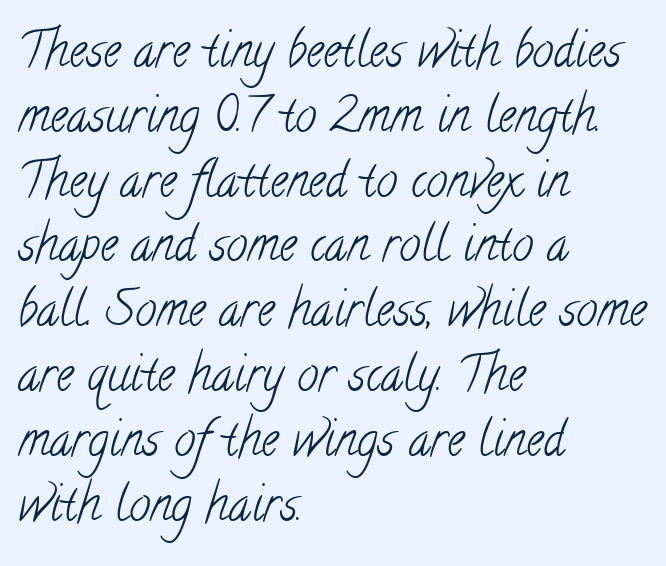
Q: Is the text bold? A: No.
Q: Is the typeface a serif or a sans-serif typeface? A: Serif.
Q: Is the text underlined? A: No.
Q: How is the paragraph aligned? A: Left-aligned.
Q: Is the spacing between letters normal or unusually wide? A: Normal.
Q: Is the spacing between lines tight, normal or loose? A: Normal.
Q: Width (condensed, normal, or wide)? A: Condensed.
Q: Stroke contrast? A: Low.
Q: x-height? A: Small.
Q: Monospaced? A: No.
